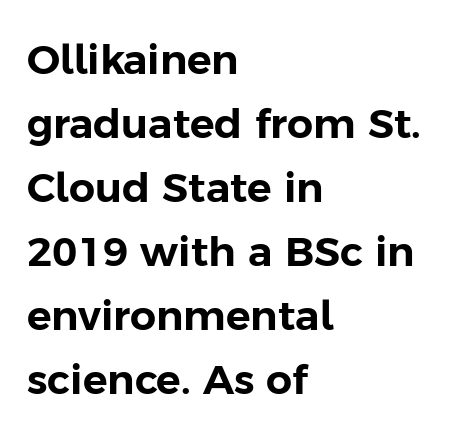
{"serif": "no", "italic": "no", "width": "normal", "stroke_contrast": "low", "x_height": "medium", "monospaced": "no", "underline": "no", "align": "left", "line_spacing": "normal", "line_spacing_ratio": 1.56, "letter_spacing": "normal", "letter_spacing_em": 0.0, "glyph_px": 41}
